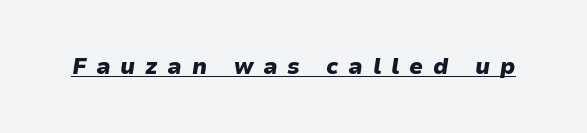
{"italic": "yes", "lean": "right", "slant_degrees": 9, "bold": "yes", "underline": "yes", "letter_spacing": "wide", "letter_spacing_em": 0.44, "glyph_px": 22}
